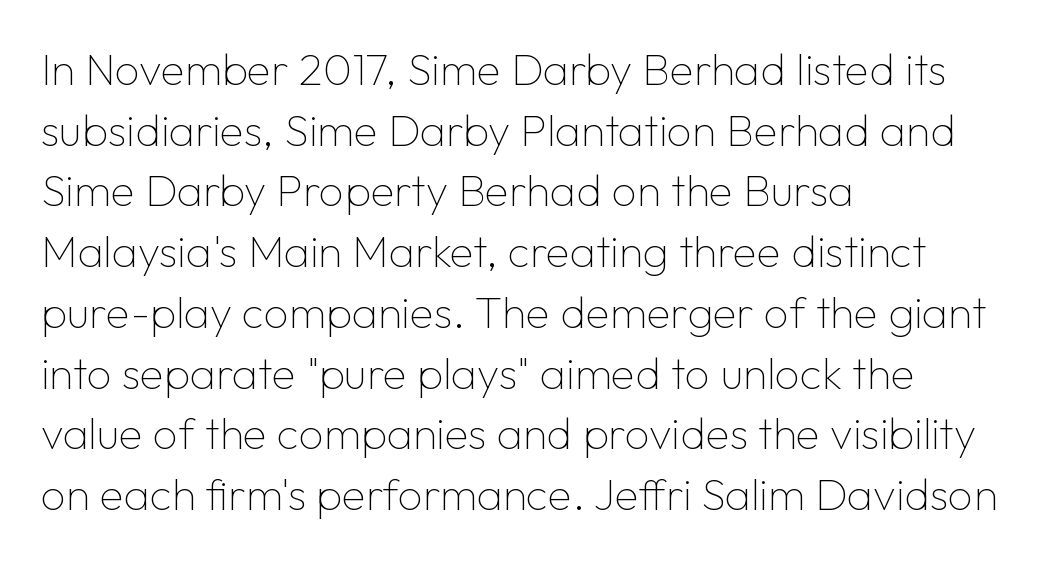
Q: Is the text bold? A: No.
Q: Is the text italic (slanted)? A: No, it is upright.
Q: Is the typeface a serif or a sans-serif typeface? A: Sans-serif.
Q: Is the text underlined? A: No.
Q: How is the paragraph aligned? A: Left-aligned.
Q: Is the spacing between letters normal or unusually wide? A: Normal.
Q: Is the spacing between lines tight, normal or loose? A: Normal.
Q: Width (condensed, normal, or wide)? A: Normal.
Q: Stroke contrast? A: Low.
Q: x-height? A: Medium.
Q: Monospaced? A: No.
